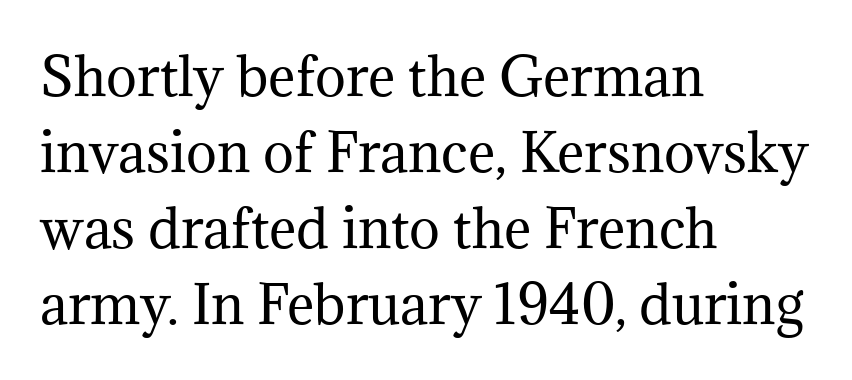
The image shows 52 px regular-weight serif type, upright; set left-aligned, normal line spacing (1.46x), normal letter spacing, not underlined; medium stroke contrast and a medium x-height.
